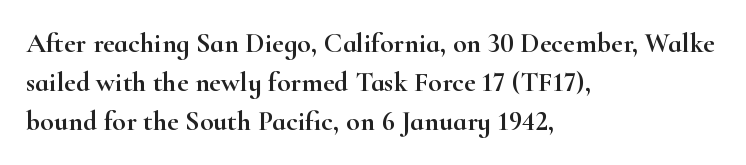
Q: Is the text italic (slanted)? A: No, it is upright.
Q: Is the typeface a serif or a sans-serif typeface? A: Serif.
Q: Is the text underlined? A: No.
Q: How is the paragraph aligned? A: Left-aligned.
Q: Is the spacing between letters normal or unusually wide? A: Normal.
Q: Is the spacing between lines tight, normal or loose? A: Normal.
Q: Width (condensed, normal, or wide)? A: Wide.
Q: Stroke contrast? A: High.
Q: x-height? A: Small.
Q: Monospaced? A: No.
